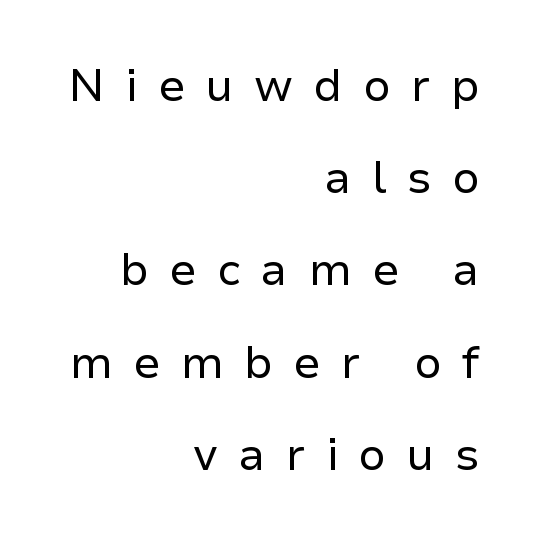
The image shows 45 px regular-weight sans-serif type, upright; set right-aligned, loose line spacing (2.05x), unusually wide letter spacing (+0.45 em), not underlined; low stroke contrast and a medium x-height.
